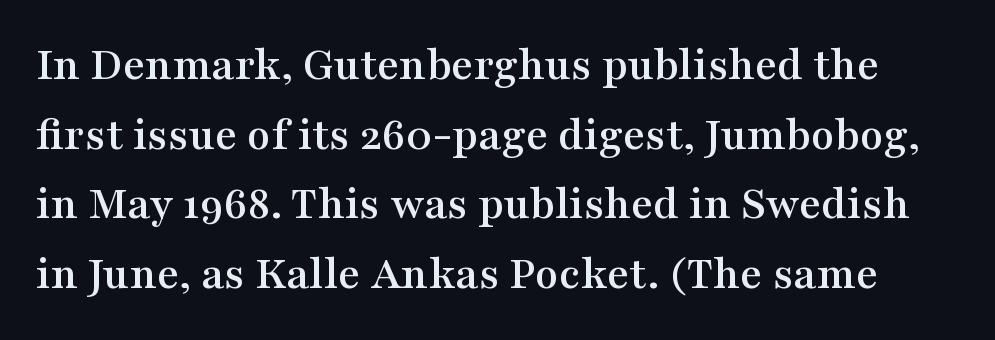
The area under the type is left untouched. Is this a sans? No — the strokes have serifs. Compared with typical paragraphs, the rows here are spaced about the same. You could not count columns in this text — the font is proportionally spaced. The passage shown has conventional tracking throughout. Ascenders rise straight up at ninety degrees.
